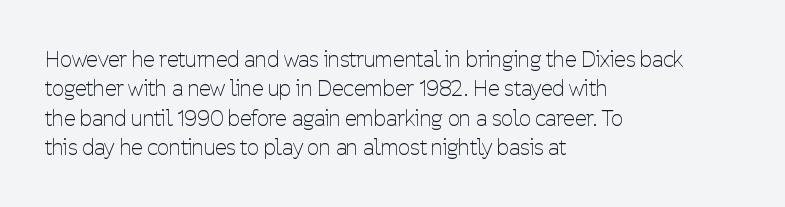
Q: Is the text bold? A: No.
Q: Is the text italic (slanted)? A: No, it is upright.
Q: Is the text underlined? A: No.
Q: How is the paragraph aligned? A: Left-aligned.
Q: Is the spacing between letters normal or unusually wide? A: Normal.
Q: Is the spacing between lines tight, normal or loose? A: Normal.
